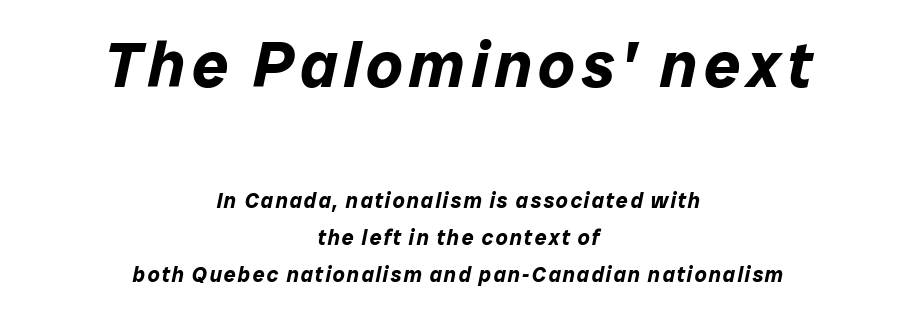
The image shows 64 px bold type, italic (leaning right); set centered, line spacing 1.76x, not underlined; the first (top) block is 3.05x larger; low stroke contrast and a medium x-height.
